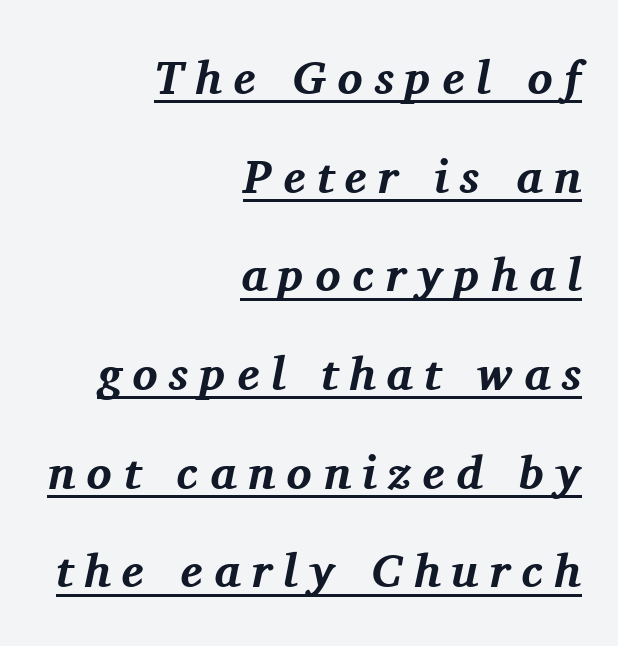
Q: Is the text bold? A: Yes.
Q: Is the text italic (slanted)? A: Yes, it leans right by about 11 degrees.
Q: Is the typeface a serif or a sans-serif typeface? A: Serif.
Q: Is the text underlined? A: Yes.
Q: How is the paragraph aligned? A: Right-aligned.
Q: Is the spacing between letters normal or unusually wide? A: Unusually wide.
Q: Is the spacing between lines tight, normal or loose? A: Loose.
Q: Width (condensed, normal, or wide)? A: Normal.
Q: Stroke contrast? A: Medium.
Q: x-height? A: Medium.
Q: Monospaced? A: No.
